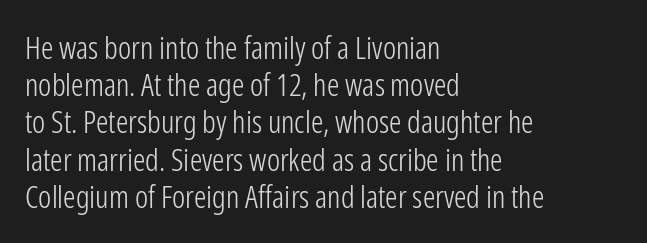
Q: Is the text bold? A: No.
Q: Is the text italic (slanted)? A: No, it is upright.
Q: Is the typeface a serif or a sans-serif typeface? A: Sans-serif.
Q: Is the text underlined? A: No.
Q: How is the paragraph aligned? A: Left-aligned.
Q: Is the spacing between letters normal or unusually wide? A: Normal.
Q: Width (condensed, normal, or wide)? A: Condensed.
Q: Stroke contrast? A: Low.
Q: x-height? A: Medium.
Q: Monospaced? A: No.
